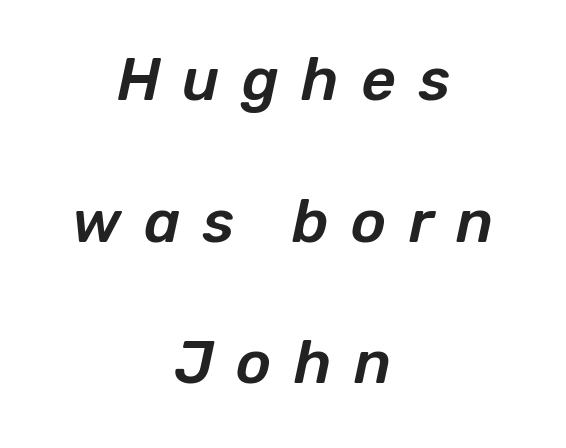
{"italic": "yes", "lean": "right", "slant_degrees": 12, "width": "normal", "stroke_contrast": "low", "x_height": "medium", "monospaced": "no", "underline": "no", "align": "center", "line_spacing": "loose", "line_spacing_ratio": 2.36, "letter_spacing": "wide", "letter_spacing_em": 0.37, "glyph_px": 60}
